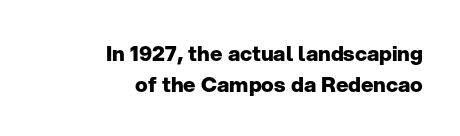
{"italic": "no", "bold": "yes", "underline": "no", "align": "right", "line_spacing": "normal", "line_spacing_ratio": 1.46, "letter_spacing": "normal", "letter_spacing_em": 0.0, "glyph_px": 21}
